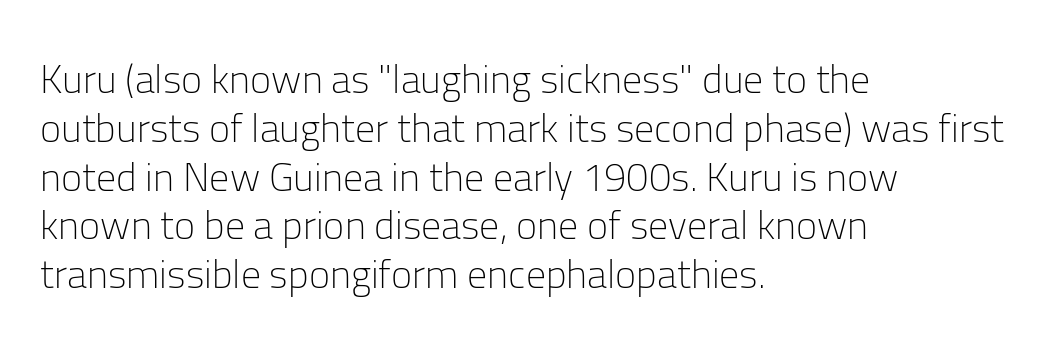
Typographically, this falls in the sans-serif category. Looks like regular typesetting: each glyph gets only the width it needs. Caption: standard tracking, unaltered. The passage is arranged the way most books set body copy — flush left.
